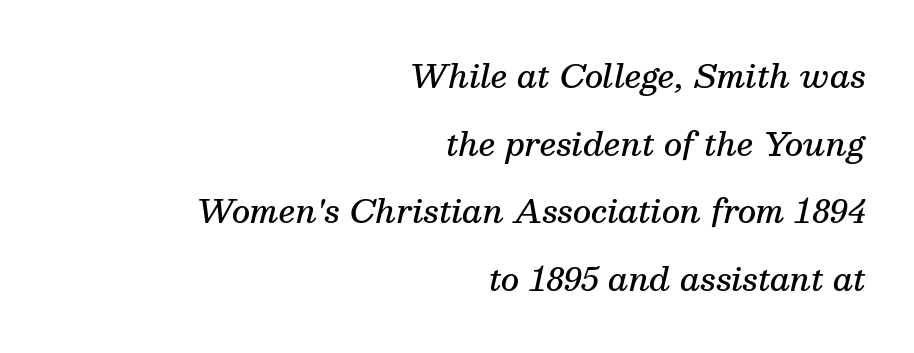
The foot of each line stays bare and open. A somewhat darkened texture: the type is semibold rather than bold. These lines are rendered in a variable-pitch font. One-word summary of the alignment: right. It's the slanting kind of type.
